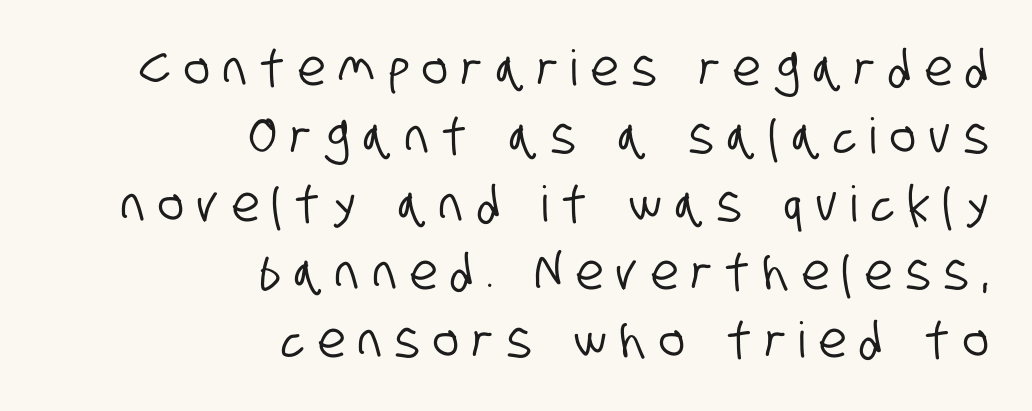
The image shows 49 px condensed sans-serif type; set right-aligned, normal line spacing (1.39x), unusually wide letter spacing (+0.28 em), not underlined; low stroke contrast and a large x-height.
